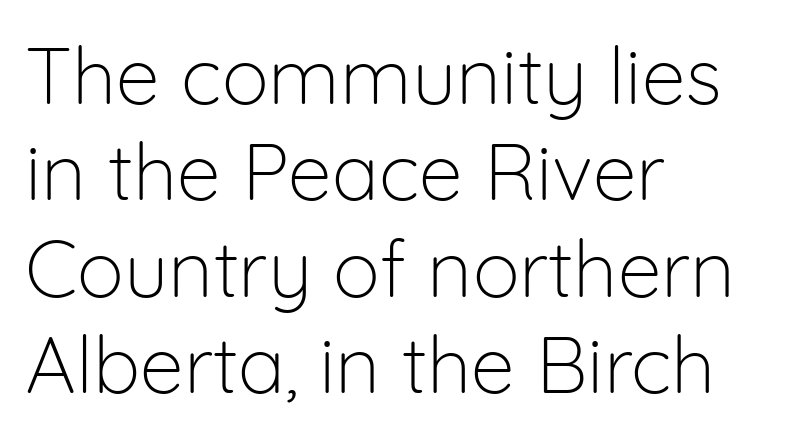
The lettering stays uniformly vertical, giving the passage a roman look. Horizontally, the lines are justified to the leading edge only. Think standard paragraph weight, or any step lighter than that. In terms of letterform style, serifs are entirely absent. This sample has the flowing, uneven cadence of proportional lettering. Nobody touched the tracking dial on this one.
